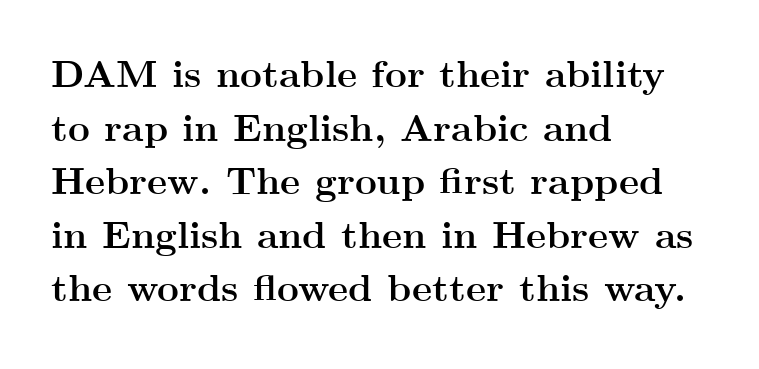
Q: Is the text bold? A: Yes.
Q: Is the text italic (slanted)? A: No, it is upright.
Q: Is the typeface a serif or a sans-serif typeface? A: Serif.
Q: Is the text underlined? A: No.
Q: How is the paragraph aligned? A: Left-aligned.
Q: Is the spacing between letters normal or unusually wide? A: Normal.
Q: Is the spacing between lines tight, normal or loose? A: Normal.
Q: Width (condensed, normal, or wide)? A: Wide.
Q: Stroke contrast? A: Medium.
Q: x-height? A: Small.
Q: Monospaced? A: No.
